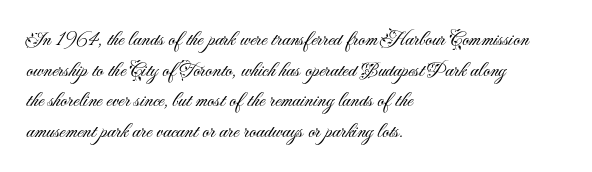
The image shows 21 px text type; set left-aligned, normal line spacing (1.46x), normal letter spacing, not underlined.
